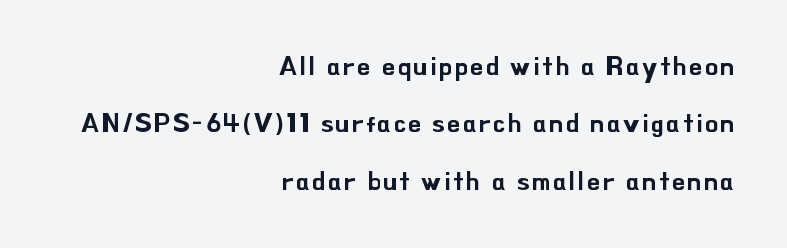
Q: Is the text italic (slanted)? A: No, it is upright.
Q: Is the text underlined? A: No.
Q: How is the paragraph aligned? A: Right-aligned.
Q: Is the spacing between lines tight, normal or loose? A: Loose.
